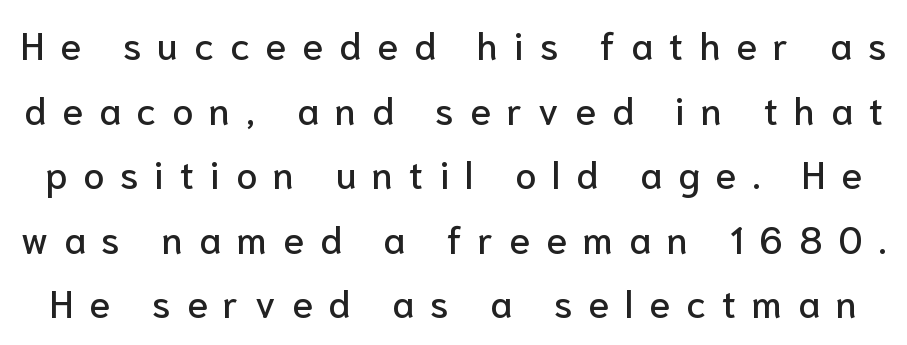
Q: Is the text italic (slanted)? A: No, it is upright.
Q: Is the typeface a serif or a sans-serif typeface? A: Sans-serif.
Q: Is the text underlined? A: No.
Q: Is the spacing between letters normal or unusually wide? A: Unusually wide.
Q: Is the spacing between lines tight, normal or loose? A: Normal.
Q: Width (condensed, normal, or wide)? A: Normal.
Q: Stroke contrast? A: Low.
Q: x-height? A: Medium.
Q: Monospaced? A: No.
